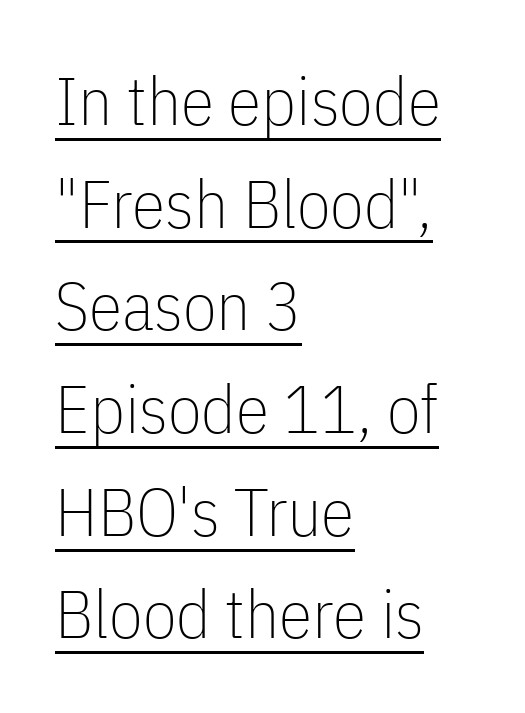
{"serif": "no", "italic": "no", "bold": "no", "weight": "thin", "width": "condensed", "stroke_contrast": "low", "x_height": "medium", "monospaced": "no", "underline": "yes", "align": "left", "line_spacing": "normal", "line_spacing_ratio": 1.51, "letter_spacing": "normal", "letter_spacing_em": 0.0, "glyph_px": 68}
